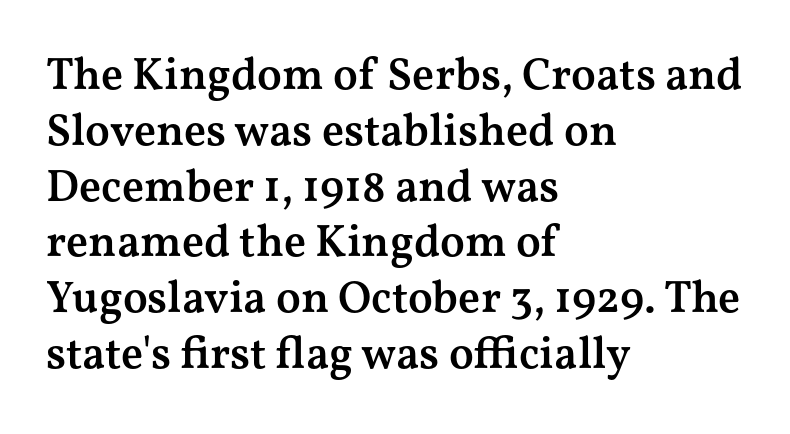
{"serif": "yes", "italic": "no", "bold": "semi", "weight": "semibold", "width": "wide", "stroke_contrast": "medium", "x_height": "medium", "monospaced": "no", "underline": "no", "align": "left", "line_spacing_ratio": 1.24, "letter_spacing": "normal", "letter_spacing_em": 0.0, "glyph_px": 45}
